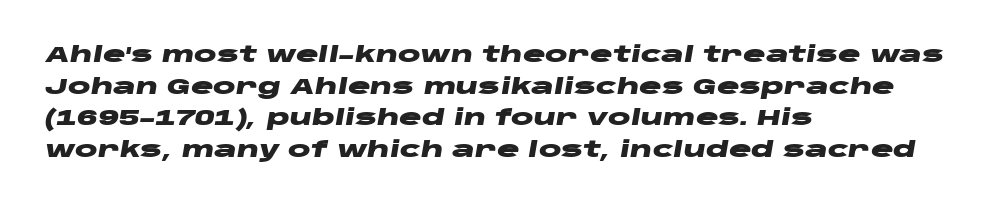
The image shows 21 px bold type, italic (leaning right); set left-aligned, normal line spacing (1.51x), normal letter spacing, not underlined.
